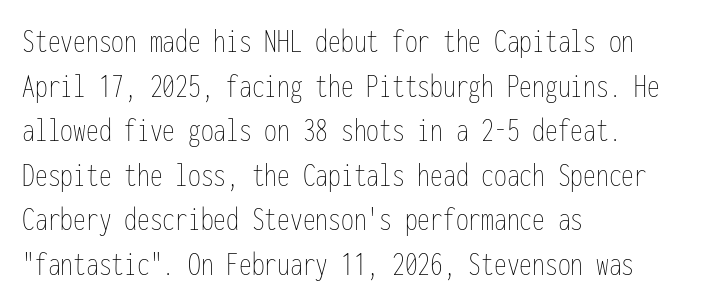
Q: Is the text bold? A: No.
Q: Is the text italic (slanted)? A: No, it is upright.
Q: Is the text underlined? A: No.
Q: How is the paragraph aligned? A: Left-aligned.
Q: Is the spacing between letters normal or unusually wide? A: Normal.
Q: Is the spacing between lines tight, normal or loose? A: Normal.
Q: Width (condensed, normal, or wide)? A: Condensed.
Q: Stroke contrast? A: Low.
Q: x-height? A: Medium.
Q: Monospaced? A: Yes.
